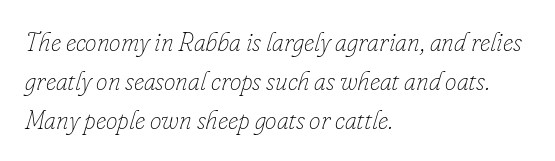
Q: Is the text bold? A: No.
Q: Is the text italic (slanted)? A: Yes, it leans right by about 16 degrees.
Q: Is the text underlined? A: No.
Q: How is the paragraph aligned? A: Left-aligned.
Q: Is the spacing between letters normal or unusually wide? A: Normal.
Q: Is the spacing between lines tight, normal or loose? A: Normal.
